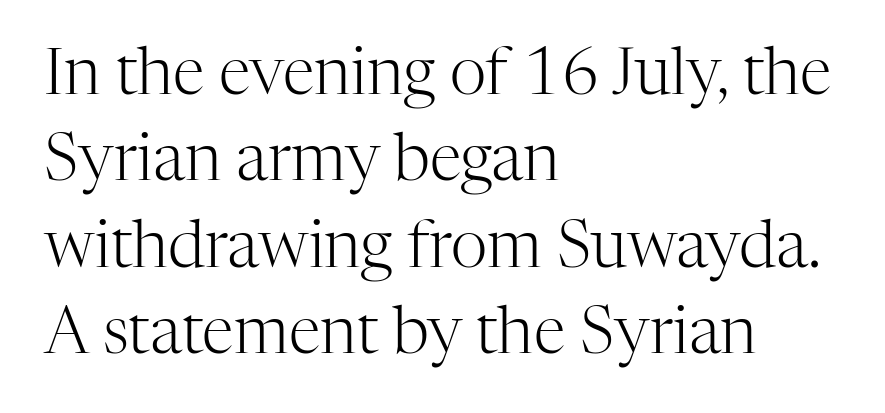
The image shows 64 px light serif type, upright; set left-aligned, normal line spacing (1.35x), normal letter spacing, not underlined; high stroke contrast and a medium x-height.
